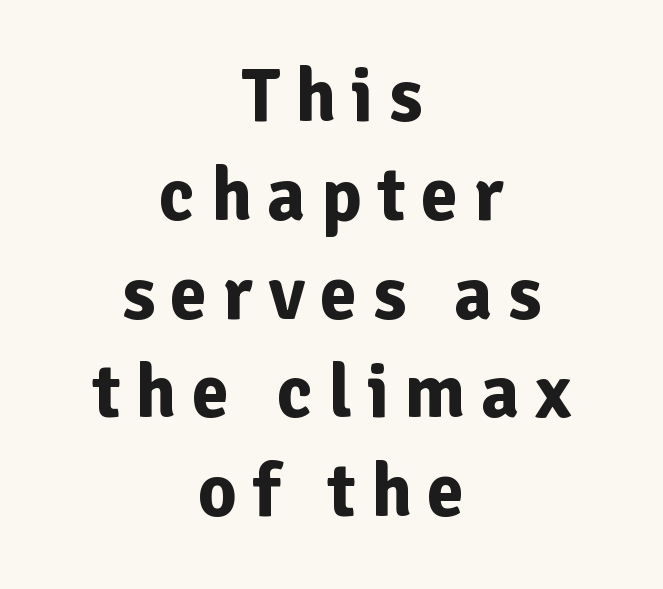
Q: Is the text bold? A: Yes.
Q: Is the text italic (slanted)? A: No, it is upright.
Q: Is the typeface a serif or a sans-serif typeface? A: Sans-serif.
Q: Is the text underlined? A: No.
Q: How is the paragraph aligned? A: Centered.
Q: Is the spacing between letters normal or unusually wide? A: Unusually wide.
Q: Is the spacing between lines tight, normal or loose? A: Normal.
Q: Width (condensed, normal, or wide)? A: Normal.
Q: Stroke contrast? A: Low.
Q: x-height? A: Medium.
Q: Monospaced? A: No.
